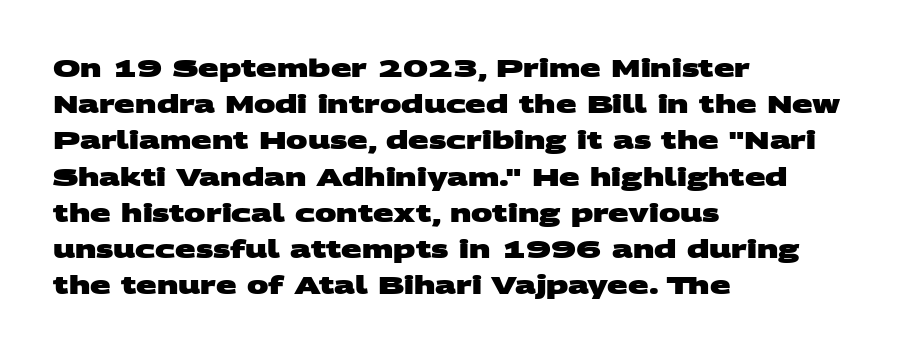
In terms of weight, the rendering is a true, heavy bold. Horizontal alignment here is leftward, the default for most running prose. Baseline-to-baseline distance is the conventional proportion of letter height. These lines keep a tight, regular rhythm from letter to letter. Quick note: underline off.
